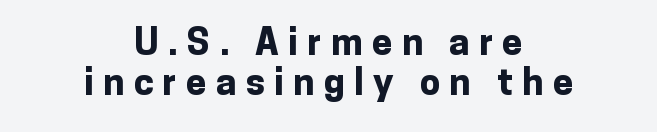
{"serif": "no", "italic": "no", "bold": "yes", "weight": "bold", "width": "normal", "stroke_contrast": "low", "x_height": "medium", "monospaced": "no", "underline": "no", "align": "center", "line_spacing": "tight", "line_spacing_ratio": 1.07, "letter_spacing": "wide", "letter_spacing_em": 0.25, "glyph_px": 37}
